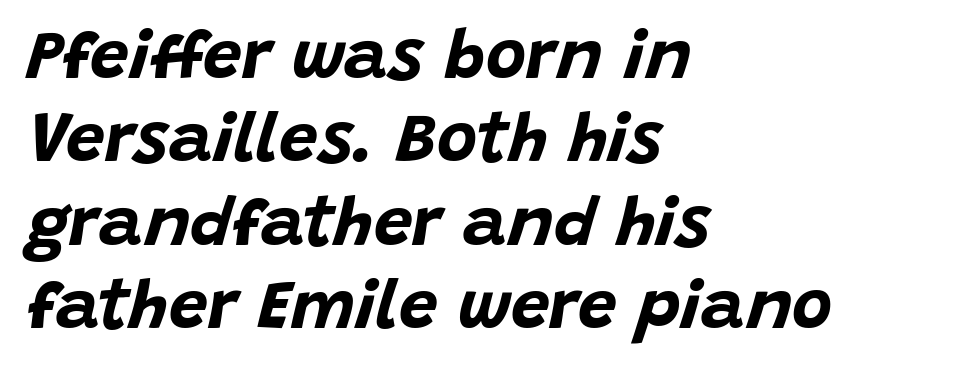
Q: Is the text bold? A: Yes.
Q: Is the text italic (slanted)? A: Yes, it leans right by about 15 degrees.
Q: Is the text underlined? A: No.
Q: How is the paragraph aligned? A: Left-aligned.
Q: Is the spacing between letters normal or unusually wide? A: Normal.
Q: Width (condensed, normal, or wide)? A: Normal.
Q: Stroke contrast? A: Low.
Q: x-height? A: Large.
Q: Monospaced? A: No.
